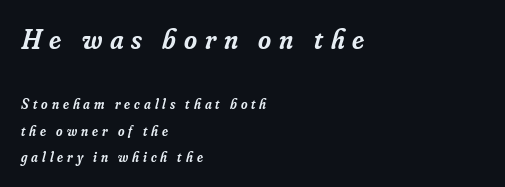
{"serif": "yes", "italic": "yes", "lean": "right", "slant_degrees": 16, "bold": "semi", "weight": "semibold", "width": "normal", "stroke_contrast": "low", "x_height": "small", "monospaced": "no", "underline": "no", "align": "left", "line_spacing_ratio": 1.86, "letter_spacing": "wide", "letter_spacing_em": 0.28, "larger_block": "first", "size_ratio": 2.0, "glyph_px": 28}
